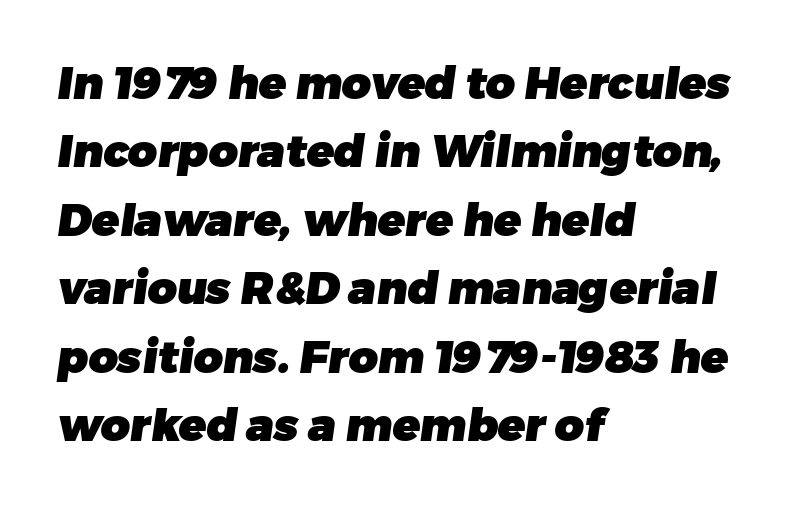
Examine the stroke ends and you'll find no serifs. Nobody touched the tracking dial on this one. Strong, thick strokes mark this as bold type. Summary of vertical rhythm: regular, with standard interline spacing. A clean baseline with only descenders dipping below it.
